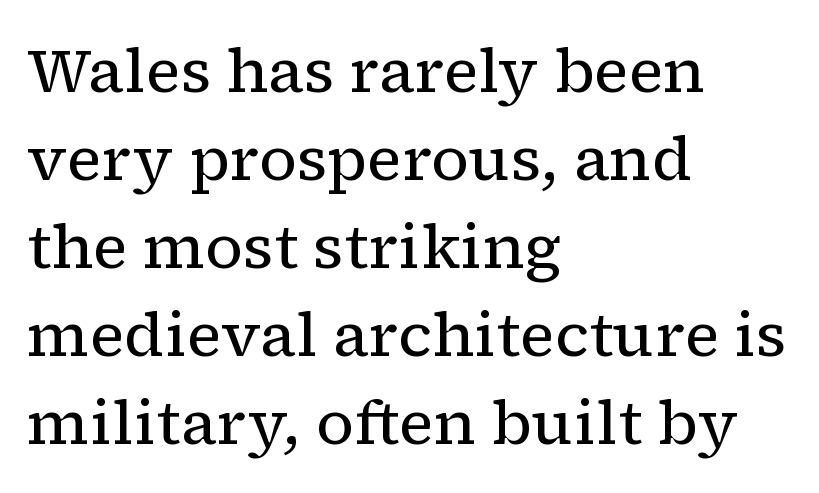
Is the block centered? No — it sits flush against the left margin. The letters stand straight up with perfectly vertical stems. Quick note: interline space is typical. This sample has the flowing, uneven cadence of proportional lettering. Heaviness? Minimal to ordinary, like unemphasized prose. This sample uses plain, unmodified letter spacing.
